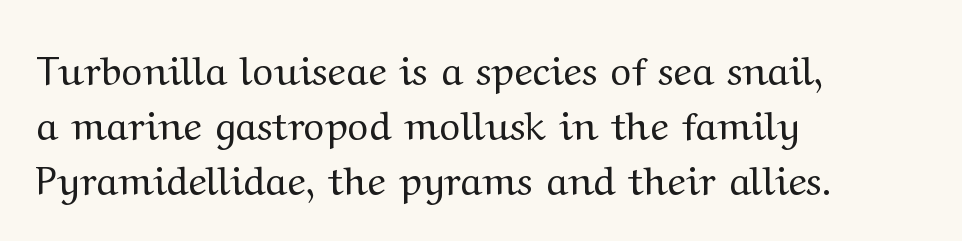
Here the designer chose a conventional face with non-uniform glyph widths. The rendering keeps characters at their native spacing. The paragraph has a hard left edge and a soft right edge. Stroke terminals: seriffed.
